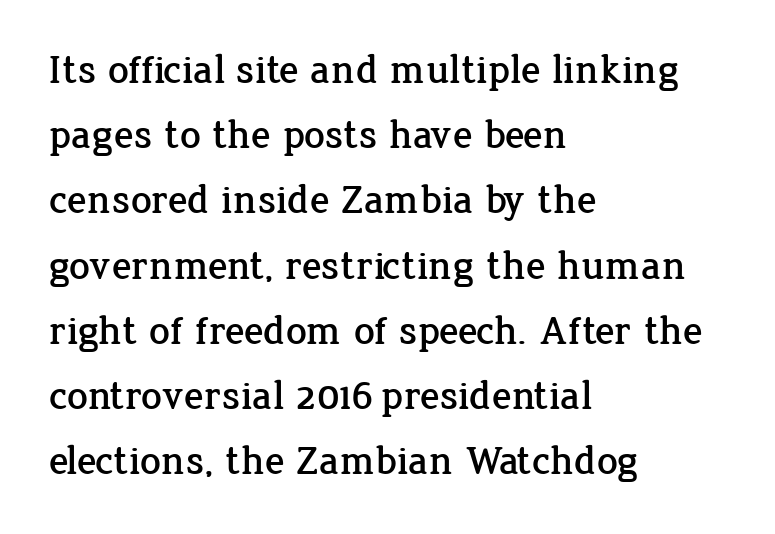
The image shows 41 px serif type, upright; set left-aligned, normal line spacing (1.59x), normal letter spacing, not underlined; low stroke contrast and a medium x-height.
